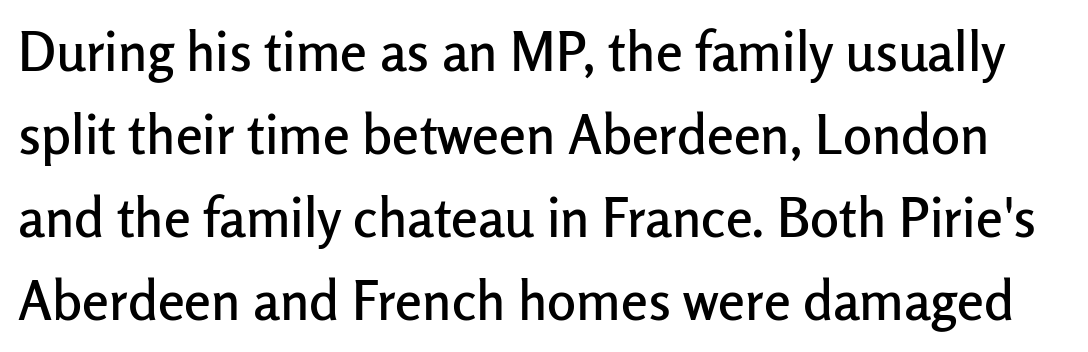
{"serif": "no", "italic": "no", "width": "normal", "stroke_contrast": "low", "x_height": "medium", "monospaced": "no", "underline": "no", "line_spacing": "normal", "line_spacing_ratio": 1.54, "letter_spacing": "normal", "letter_spacing_em": 0.0, "glyph_px": 54}
